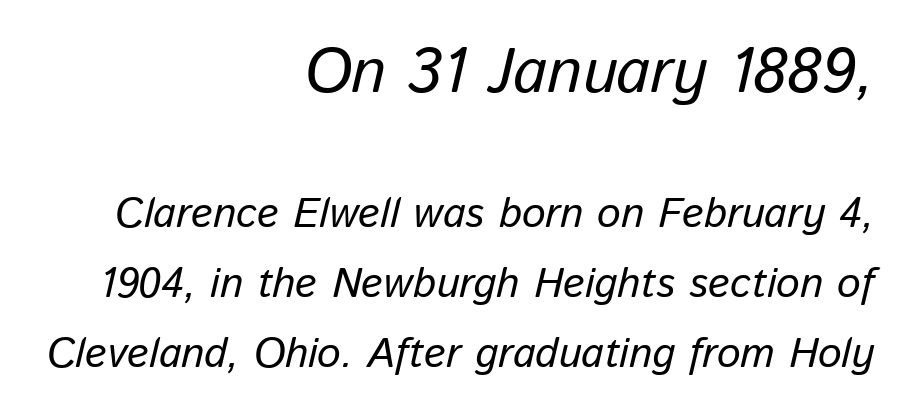
{"italic": "yes", "lean": "right", "slant_degrees": 13, "width": "normal", "stroke_contrast": "low", "x_height": "medium", "monospaced": "no", "underline": "no", "align": "right", "line_spacing": "normal", "line_spacing_ratio": 1.67, "letter_spacing": "normal", "letter_spacing_em": 0.0, "larger_block": "first", "size_ratio": 1.5, "glyph_px": 63}
